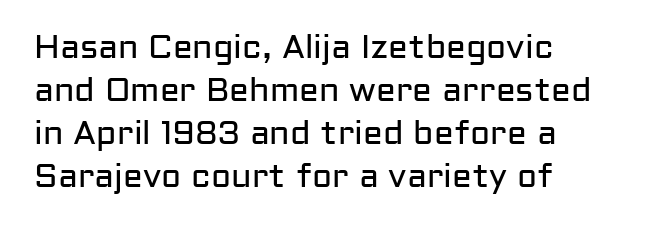
{"serif": "no", "italic": "no", "bold": "no", "weight": "regular", "width": "normal", "stroke_contrast": "low", "x_height": "medium", "monospaced": "no", "underline": "no", "align": "left", "line_spacing": "normal", "line_spacing_ratio": 1.3, "letter_spacing": "normal", "letter_spacing_em": 0.0, "glyph_px": 33}
